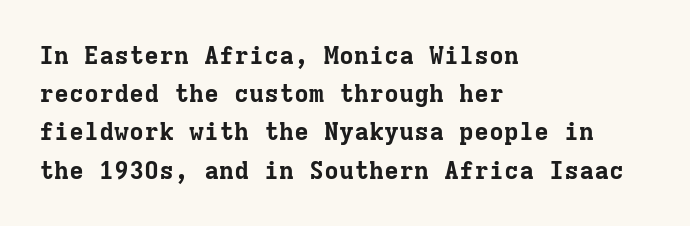
Q: Is the text bold? A: Yes.
Q: Is the text italic (slanted)? A: No, it is upright.
Q: Is the text underlined? A: No.
Q: How is the paragraph aligned? A: Left-aligned.
Q: Is the spacing between letters normal or unusually wide? A: Normal.
Q: Is the spacing between lines tight, normal or loose? A: Normal.
